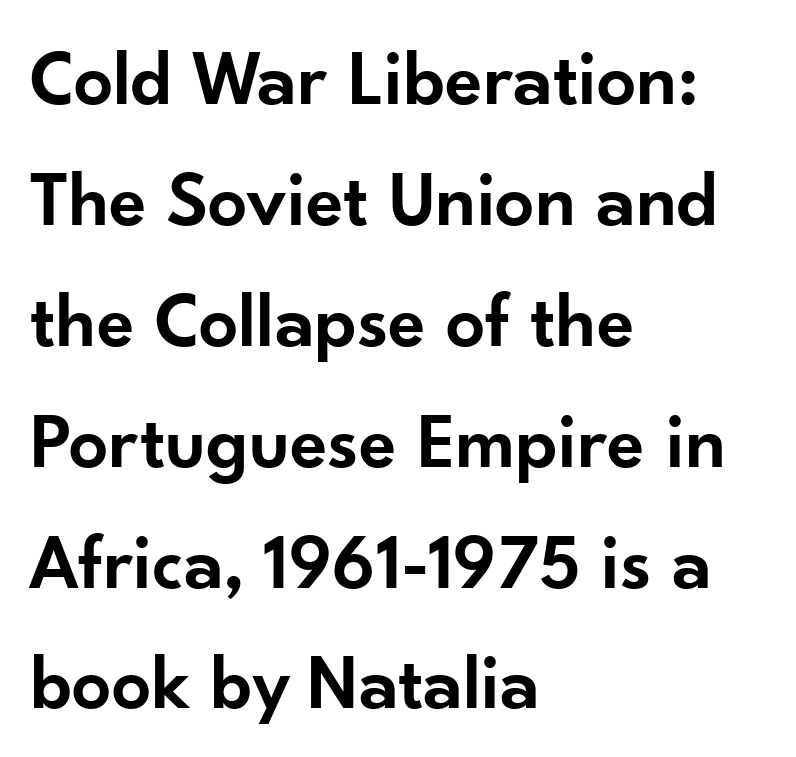
{"serif": "no", "italic": "no", "bold": "semi", "weight": "semibold", "width": "normal", "stroke_contrast": "low", "x_height": "small", "monospaced": "no", "underline": "no", "align": "left", "line_spacing": "normal", "line_spacing_ratio": 1.55, "letter_spacing": "normal", "letter_spacing_em": 0.0, "glyph_px": 78}
